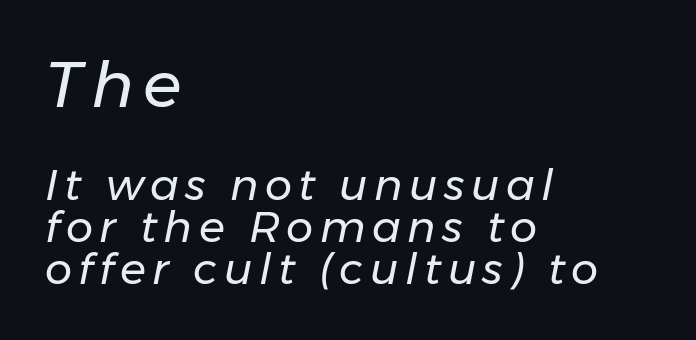
The image shows 64 px regular-weight type, italic (leaning right); set left-aligned, tight line spacing (0.97x), not underlined; the first (top) block is 1.49x larger; low stroke contrast and a medium x-height.
